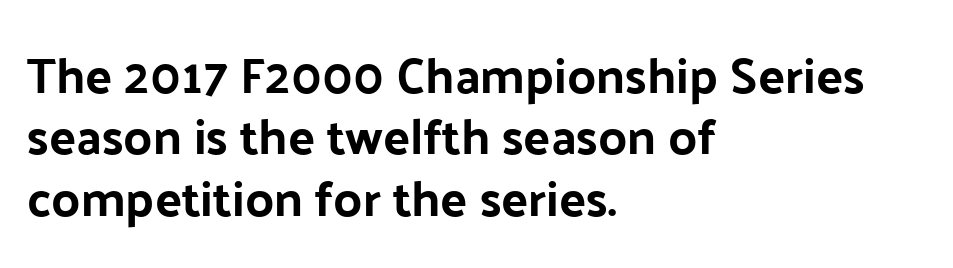
{"serif": "no", "italic": "no", "width": "normal", "stroke_contrast": "low", "x_height": "medium", "monospaced": "no", "underline": "no", "align": "left", "line_spacing_ratio": 1.23, "letter_spacing": "normal", "letter_spacing_em": 0.0, "glyph_px": 50}
